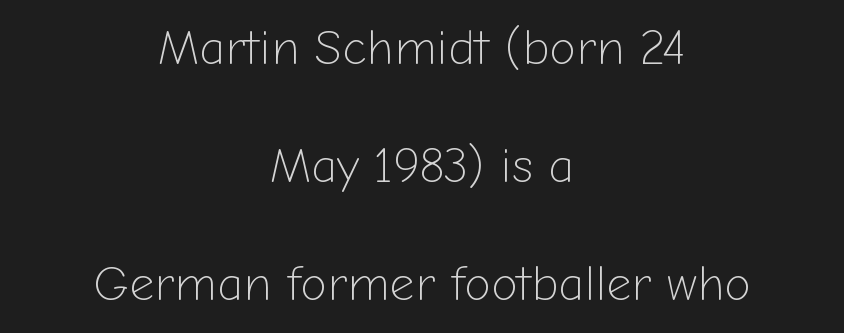
Q: Is the text bold? A: No.
Q: Is the text italic (slanted)? A: No, it is upright.
Q: Is the typeface a serif or a sans-serif typeface? A: Sans-serif.
Q: Is the text underlined? A: No.
Q: How is the paragraph aligned? A: Centered.
Q: Is the spacing between letters normal or unusually wide? A: Normal.
Q: Is the spacing between lines tight, normal or loose? A: Loose.
Q: Width (condensed, normal, or wide)? A: Normal.
Q: Stroke contrast? A: Low.
Q: x-height? A: Medium.
Q: Monospaced? A: No.
